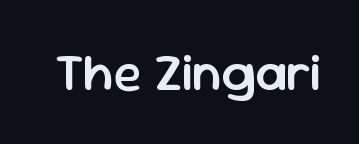
The image shows 52 px semibold sans-serif type, upright; set normal letter spacing, not underlined; low stroke contrast and a medium x-height.
